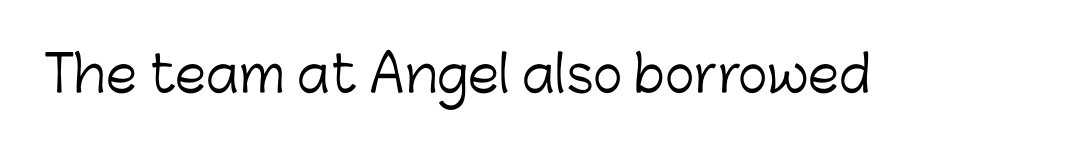
Stroke mass is kept to a normal reading level or below. Has an underline been added? It has not. This sample uses plain, unmodified letter spacing. Vertical strokes here are truly vertical.
